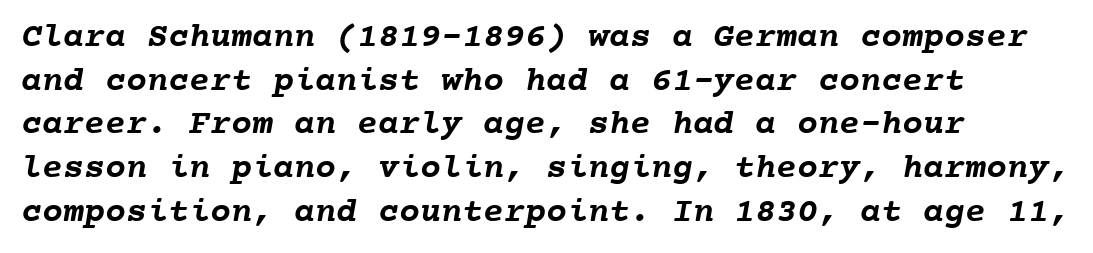
Casual observation: everything's shoved over to the left. Honestly, there is no underline to notice here at all. The face used here is monospaced, like something from a code editor. The block of text has a typical density, with ordinary space between rows. Emphasis by weight is at full strength: bold. This rendering leaves character spacing at its baseline value.
